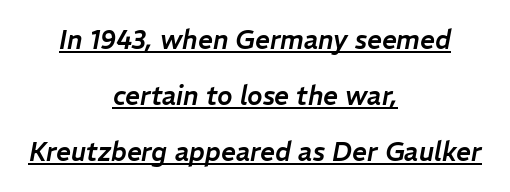
Q: Is the text italic (slanted)? A: Yes, it leans right by about 11 degrees.
Q: Is the text underlined? A: Yes.
Q: How is the paragraph aligned? A: Centered.
Q: Is the spacing between letters normal or unusually wide? A: Normal.
Q: Is the spacing between lines tight, normal or loose? A: Loose.
